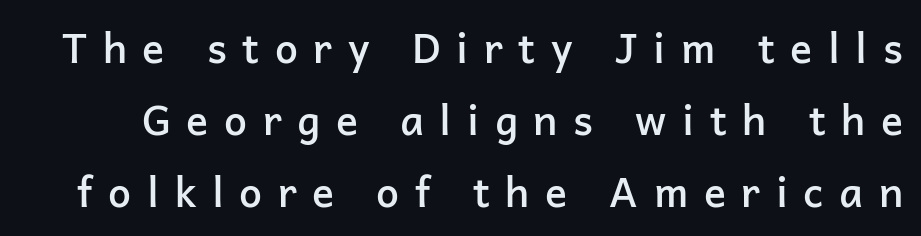
The image shows 41 px semibold sans-serif type, upright; set line spacing 1.76x, unusually wide letter spacing (+0.38 em), not underlined; low stroke contrast and a medium x-height.
